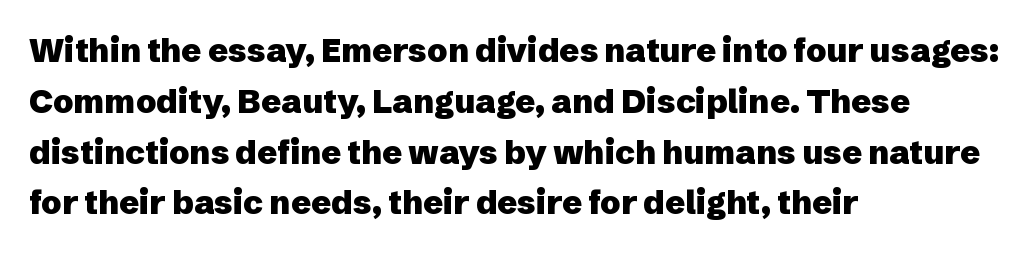
Look at the bottom of the vertical strokes: they stop flat, with no serifs. Where is the straight margin? On the left. How are the letters spaced? Ordinarily, with no added tracking. Rendered with straight, roman letterforms.
